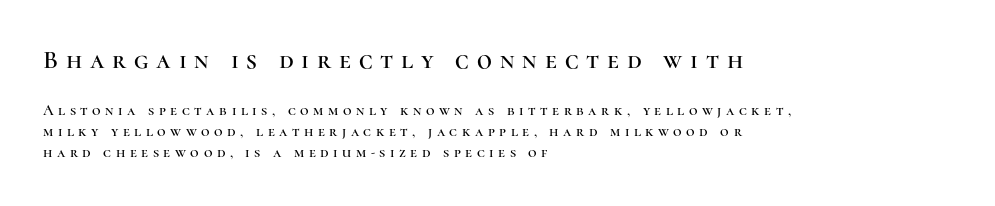
{"italic": "no", "underline": "no", "align": "left", "line_spacing": "normal", "line_spacing_ratio": 1.42, "letter_spacing": "wide", "letter_spacing_em": 0.3, "larger_block": "first", "size_ratio": 1.73, "glyph_px": 26}
